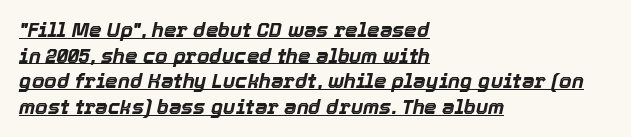
The image shows 20 px bold type, italic (leaning right); set left-aligned, normal line spacing (1.28x), normal letter spacing, underlined.
